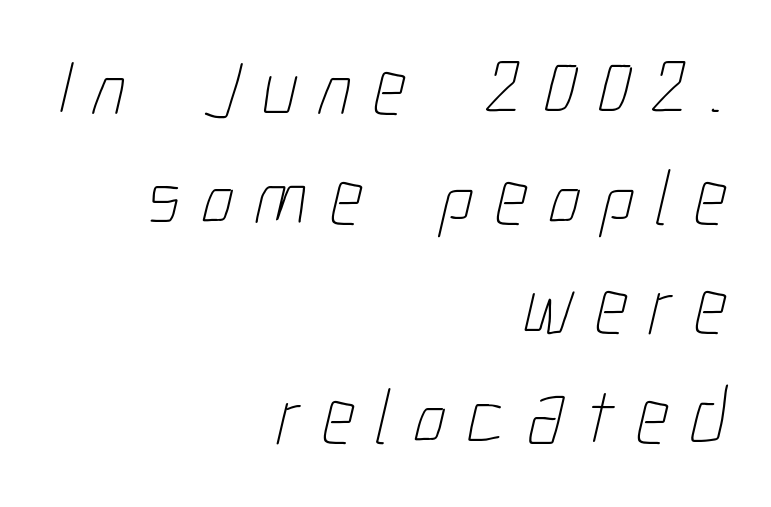
The image shows 80 px thin, condensed type; set right-aligned, normal line spacing (1.37x), unusually wide letter spacing (+0.27 em), not underlined; low stroke contrast and a medium x-height.
